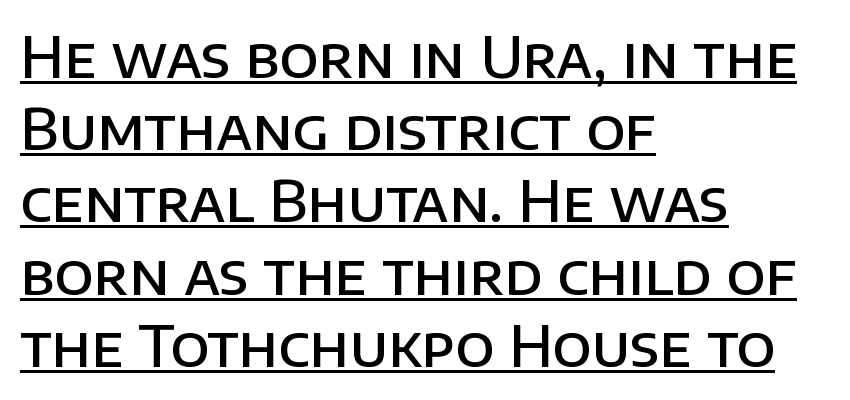
The image shows 56 px semibold sans-serif type, upright; set left-aligned, normal line spacing (1.29x), normal letter spacing, underlined; low stroke contrast and a large x-height.
